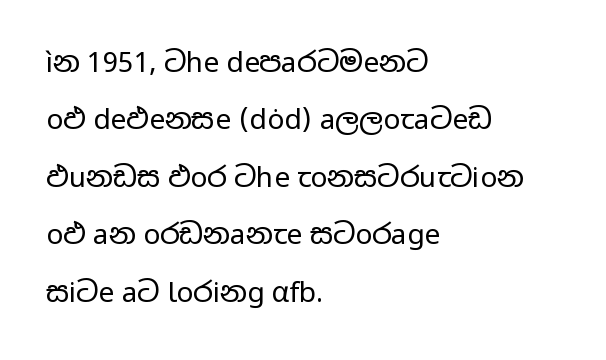
Tall strokes in this sample are plumb rather than angled. Typographically, this falls in the sans-serif category. Note the varied advance widths — an 'i' is clearly narrower than an 'm'. The typesetter chose a ragged-right arrangement here. The strip under each line holds only bare page. This is not heavy type; no bold has been used.
